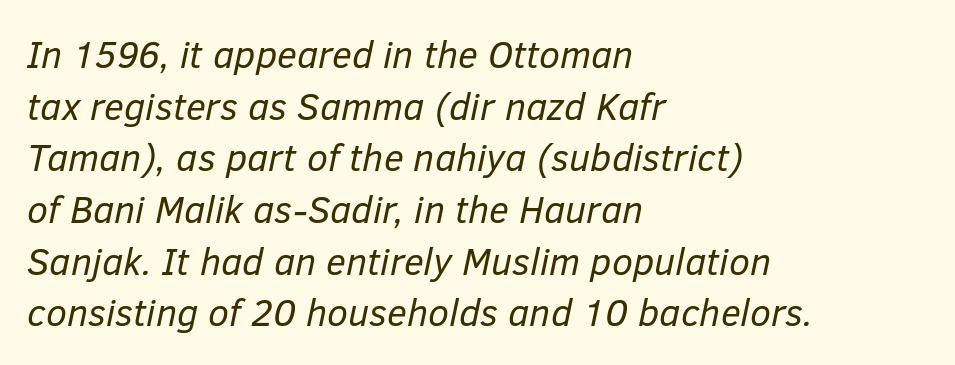
The baseline area is clear. Is this a heavy cut? Hardly; it is regular or lighter. Proportional: the letters do not fall into vertical columns. Interline gaps are of average width in this sample. This rendering leaves character spacing at its baseline value.
